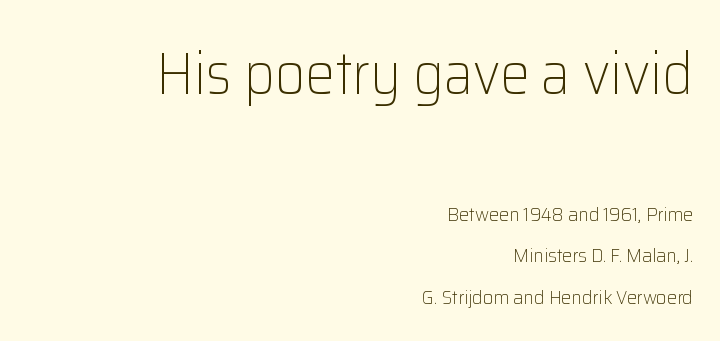
{"serif": "no", "italic": "no", "bold": "no", "weight": "light", "width": "normal", "stroke_contrast": "low", "x_height": "medium", "monospaced": "no", "underline": "no", "align": "right", "line_spacing": "loose", "line_spacing_ratio": 2.09, "letter_spacing": "normal", "letter_spacing_em": 0.0, "larger_block": "first", "size_ratio": 2.95, "glyph_px": 59}
